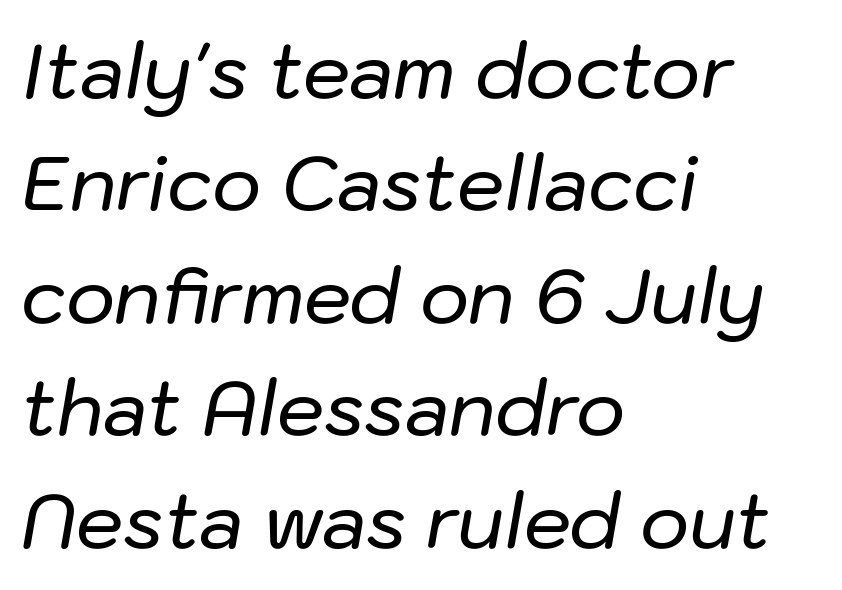
Q: Is the text italic (slanted)? A: Yes, it leans right by about 10 degrees.
Q: Is the text underlined? A: No.
Q: How is the paragraph aligned? A: Left-aligned.
Q: Is the spacing between letters normal or unusually wide? A: Normal.
Q: Is the spacing between lines tight, normal or loose? A: Normal.
Q: Width (condensed, normal, or wide)? A: Normal.
Q: Stroke contrast? A: Low.
Q: x-height? A: Medium.
Q: Monospaced? A: No.
